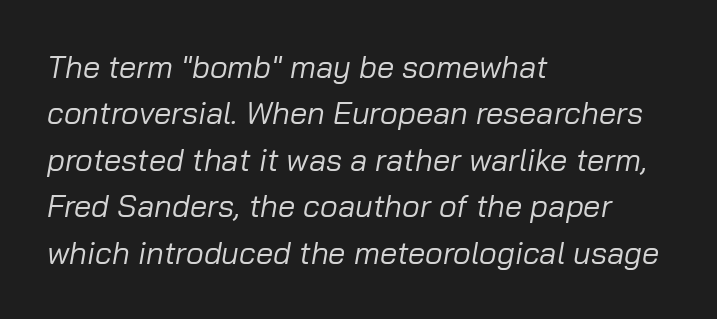
The image shows 31 px regular-weight type, italic (leaning right); set left-aligned, normal line spacing (1.5x), normal letter spacing, not underlined; low stroke contrast and a medium x-height.
